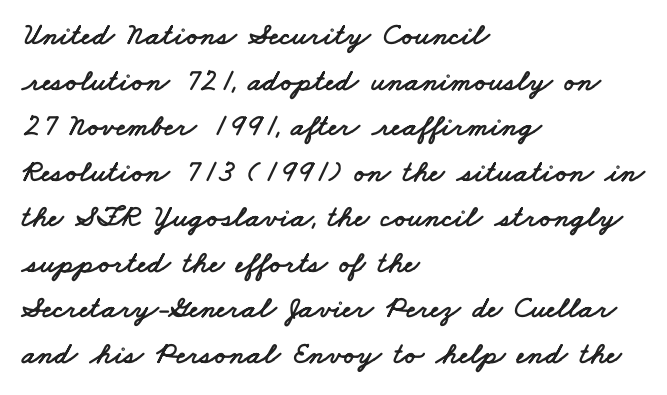
Q: Is the typeface a serif or a sans-serif typeface? A: Sans-serif.
Q: Is the text underlined? A: No.
Q: How is the paragraph aligned? A: Left-aligned.
Q: Is the spacing between letters normal or unusually wide? A: Normal.
Q: Is the spacing between lines tight, normal or loose? A: Normal.
Q: Width (condensed, normal, or wide)? A: Wide.
Q: Stroke contrast? A: Low.
Q: x-height? A: Small.
Q: Monospaced? A: No.
